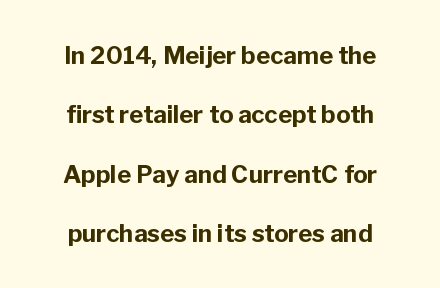
A full-strength bold gives these letters their thick strokes. Check under the words: just untouched page. Airy leading. Glyph-to-glyph distance matches everyday printed text. Posture: straight, roman, zero tilt.
